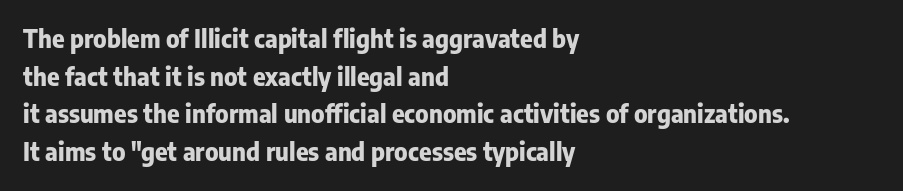
{"italic": "no", "bold": "yes", "underline": "no", "align": "left", "line_spacing": "normal", "line_spacing_ratio": 1.57, "letter_spacing": "normal", "letter_spacing_em": 0.0, "glyph_px": 24}
